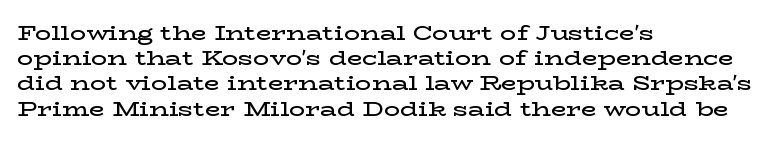
{"italic": "no", "bold": "semi", "underline": "no", "align": "left", "line_spacing": "normal", "line_spacing_ratio": 1.26, "letter_spacing": "normal", "letter_spacing_em": 0.0, "glyph_px": 20}
